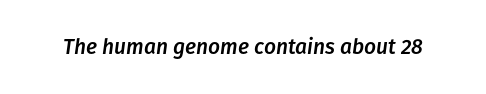
The image shows 21 px text type, italic (leaning right); set normal letter spacing, not underlined.
